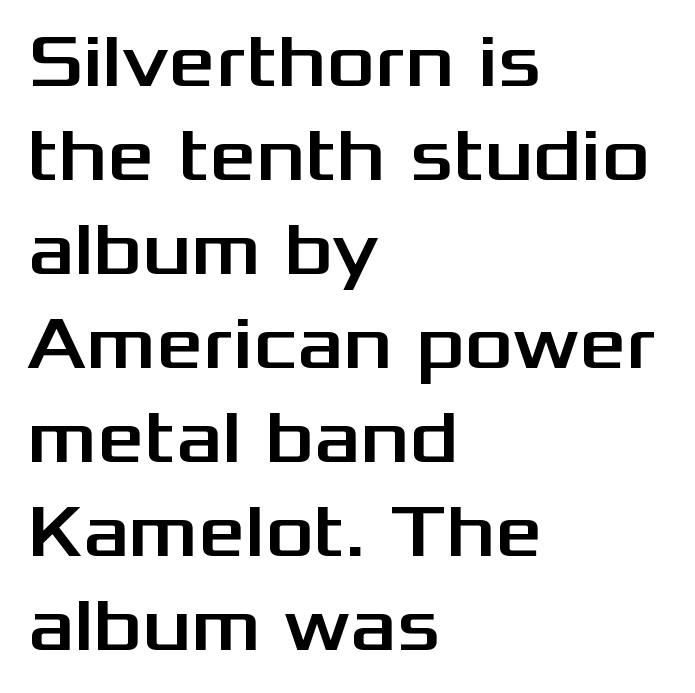
{"serif": "no", "italic": "no", "width": "wide", "stroke_contrast": "medium", "x_height": "medium", "monospaced": "no", "underline": "no", "align": "left", "line_spacing": "normal", "line_spacing_ratio": 1.27, "letter_spacing": "normal", "letter_spacing_em": 0.0, "glyph_px": 74}
